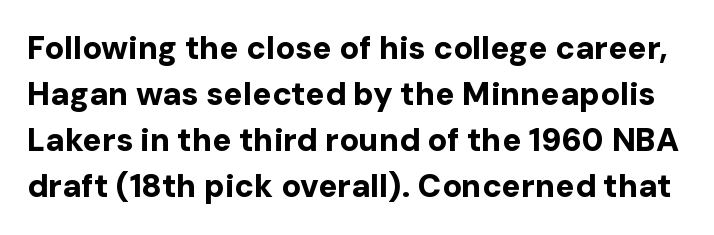
Is there much room between lines? A standard amount, neither cramped nor airy. Honestly, there is no underline to notice here at all. Letter spacing: default. Set as a true bold cut, around the 700 mark. Do the characters align in a grid? No, the font is proportional.
